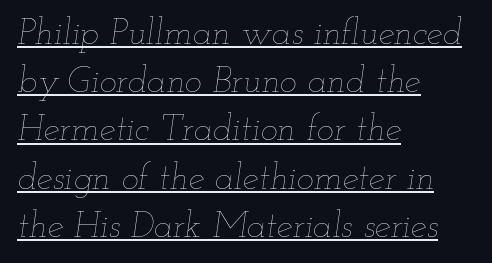
Q: Is the text bold? A: No.
Q: Is the text italic (slanted)? A: Yes, it leans right by about 12 degrees.
Q: Is the text underlined? A: Yes.
Q: How is the paragraph aligned? A: Left-aligned.
Q: Is the spacing between letters normal or unusually wide? A: Normal.
Q: Is the spacing between lines tight, normal or loose? A: Normal.
Q: Width (condensed, normal, or wide)? A: Wide.
Q: Stroke contrast? A: Low.
Q: x-height? A: Small.
Q: Monospaced? A: No.
